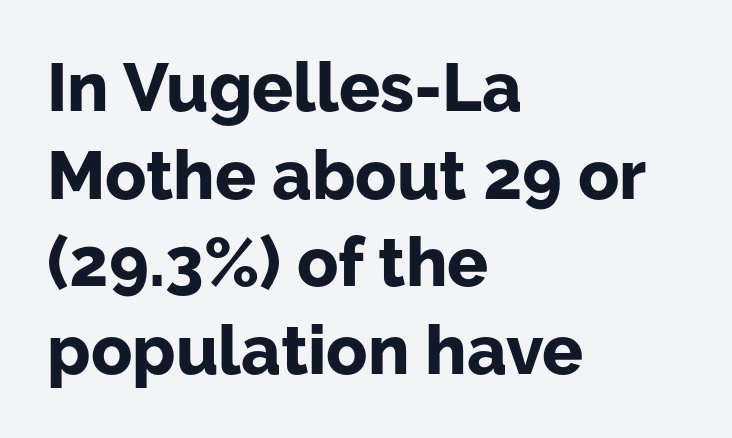
The rendering uses natural spacing where letterforms have individual widths. Observe the absence of serifs on each vertical stroke in this sample. Observe the ordinary spacing: letters are neighbours, not strangers. Clear beneath every line of the passage.
